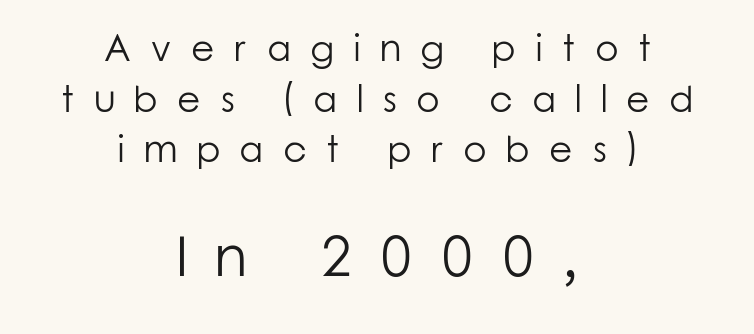
Q: Is the text bold? A: No.
Q: Is the text italic (slanted)? A: No, it is upright.
Q: Is the typeface a serif or a sans-serif typeface? A: Sans-serif.
Q: Is the text underlined? A: No.
Q: How is the paragraph aligned? A: Centered.
Q: Is the spacing between letters normal or unusually wide? A: Unusually wide.
Q: Is the spacing between lines tight, normal or loose? A: Normal.
Q: Which block of text is set in a larger size, the first (top) or the second (bottom)? A: The second (bottom) one.
Q: Width (condensed, normal, or wide)? A: Normal.
Q: Stroke contrast? A: Low.
Q: x-height? A: Medium.
Q: Monospaced? A: No.
